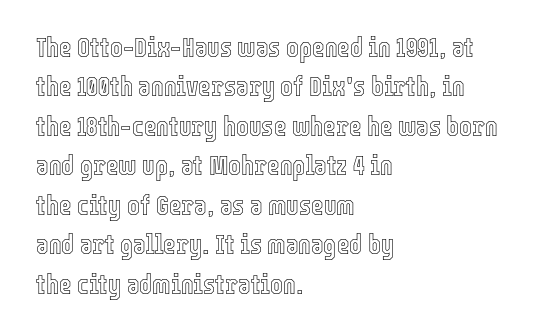
{"italic": "no", "underline": "no", "align": "left", "line_spacing": "normal", "line_spacing_ratio": 1.46, "letter_spacing": "normal", "letter_spacing_em": 0.0, "glyph_px": 27}
